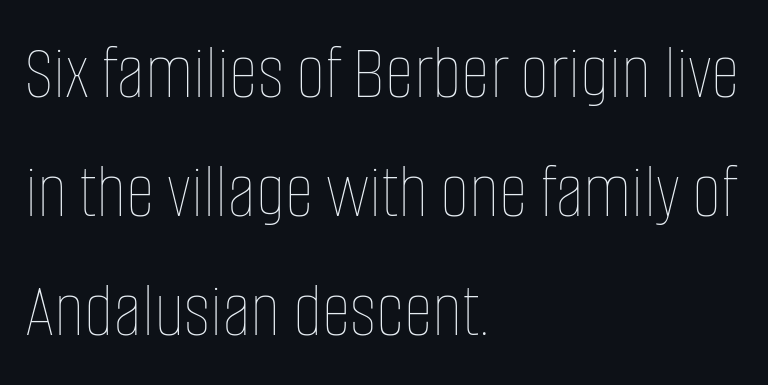
The image shows 80 px thin, condensed type, upright; set left-aligned, normal line spacing (1.49x), normal letter spacing, not underlined; low stroke contrast and a large x-height.
